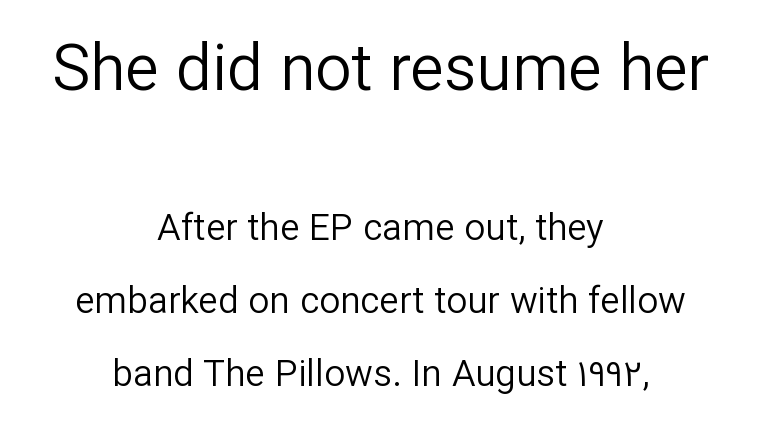
Summary of weight: not heavy and not bold. Block one is the big one; block two sits smaller underneath. Tracking here is standard; glyphs follow each other at the usual distance. Horizontally, the lines are justified to the midpoint only.
